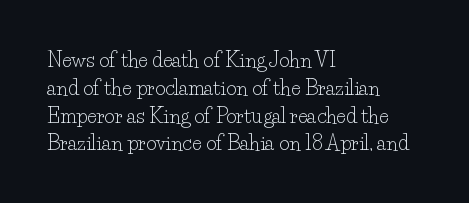
Q: Is the text bold? A: No.
Q: Is the text italic (slanted)? A: No, it is upright.
Q: Is the text underlined? A: No.
Q: How is the paragraph aligned? A: Left-aligned.
Q: Is the spacing between letters normal or unusually wide? A: Normal.
Q: Is the spacing between lines tight, normal or loose? A: Normal.
